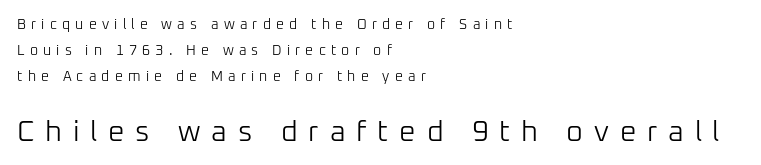
{"serif": "no", "italic": "no", "bold": "no", "weight": "light", "width": "normal", "stroke_contrast": "low", "x_height": "medium", "monospaced": "no", "underline": "no", "align": "left", "line_spacing_ratio": 1.85, "letter_spacing": "wide", "letter_spacing_em": 0.37, "larger_block": "second", "size_ratio": 2.07, "glyph_px": 29}
